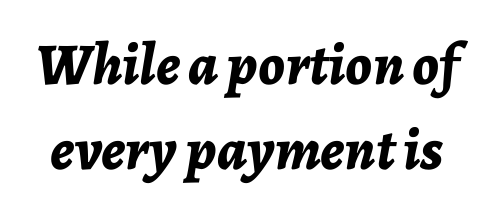
This rendering leaves character spacing at its baseline value. How would I describe the line gaps? Plain and ordinary. The passage shown is not underscored anywhere. Notice how the stems are inclined rather than vertical — that's the hallmark of italics.
